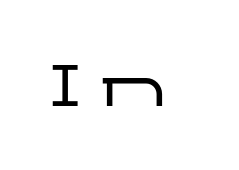
The image shows 69 px wide sans-serif type, upright; set unusually wide letter spacing (+0.29 em), not underlined; low stroke contrast and a medium x-height.
